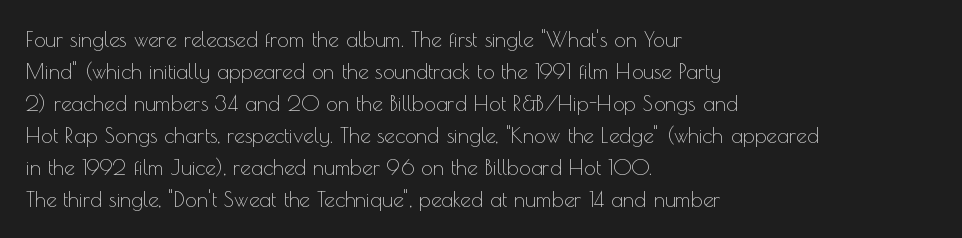
Q: Is the text bold? A: No.
Q: Is the text italic (slanted)? A: No, it is upright.
Q: Is the text underlined? A: No.
Q: How is the paragraph aligned? A: Left-aligned.
Q: Is the spacing between letters normal or unusually wide? A: Normal.
Q: Is the spacing between lines tight, normal or loose? A: Normal.
